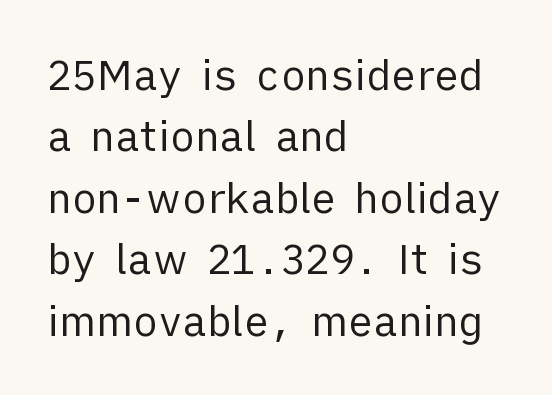
Here the designer chose a conventional face with non-uniform glyph widths. Nope, no serifs anywhere on these letters. The string is rendered with underlining switched off. The letters look calm and open, with moderate or lighter stems.
